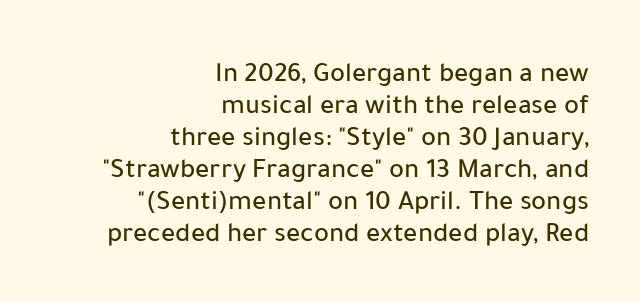
Q: Is the text italic (slanted)? A: No, it is upright.
Q: Is the typeface a serif or a sans-serif typeface? A: Sans-serif.
Q: Is the text underlined? A: No.
Q: How is the paragraph aligned? A: Right-aligned.
Q: Is the spacing between letters normal or unusually wide? A: Normal.
Q: Is the spacing between lines tight, normal or loose? A: Tight.
Q: Width (condensed, normal, or wide)? A: Normal.
Q: Stroke contrast? A: Low.
Q: x-height? A: Medium.
Q: Monospaced? A: No.
